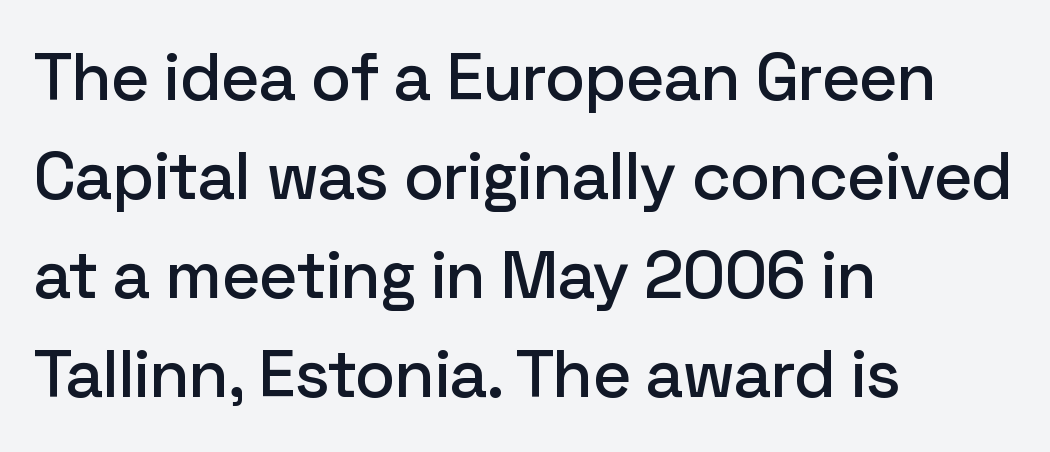
A student would call this left alignment; a typographer would say flush left, rag right. Ordinary non-slanted type is in use. Quick note: interline space is typical. The letters sit at their default tracking, neither squeezed nor spread.
